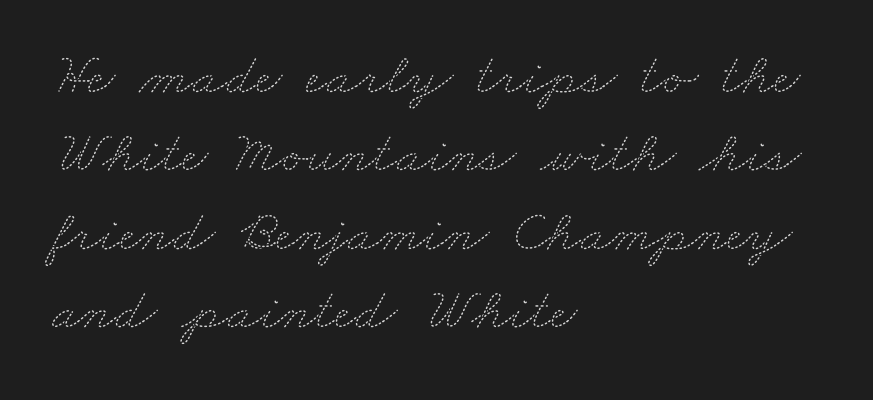
The rendering anchors every line to the left-hand side. Here the glyphs are tracked normally, forming tight word shapes. Varying glyph widths throughout — classic text-font behaviour. This rendering features lettering with no underline.
